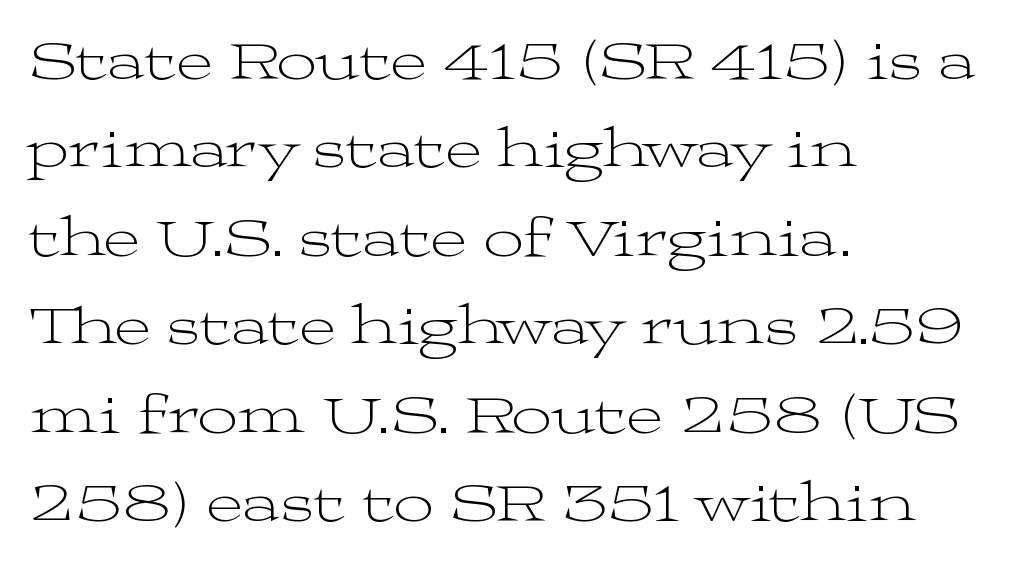
The image shows 56 px light, wide serif type, upright; set left-aligned, normal line spacing (1.58x), normal letter spacing, not underlined; medium stroke contrast and a medium x-height.
